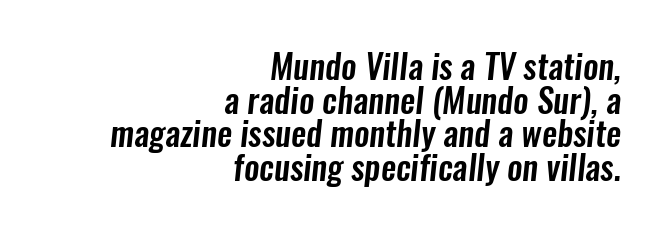
I'd call this a sans setting — the letters go barefoot. A typesetter would call this proportional, since set widths differ per character. The block of text is dense from top to bottom, with scant space between rows. The baseline area is clear. The passage is arranged like a letterhead date or caption credit — flush right. The letters sit at their default tracking, neither squeezed nor spread.
